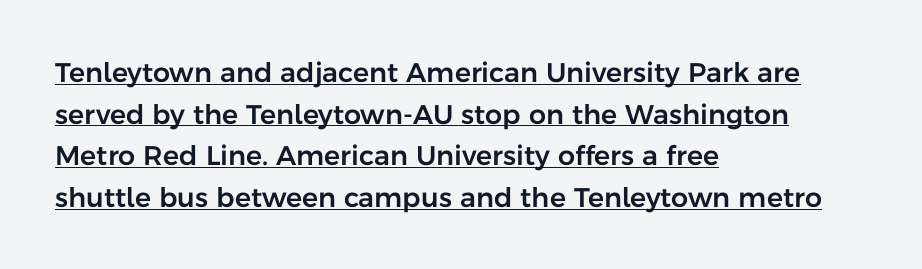
The paragraph shown leans on its left margin. Like a heading marked for emphasis, these lines bear an underscore. How are the letters spaced? Ordinarily, with no added tracking. A typesetter would call this leading conventional body-copy spacing. Vertical strokes here are truly vertical.
